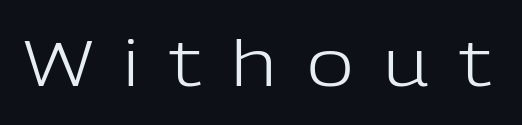
This reads as an unemphasized weight, regular at the heaviest. You could not count columns in this text — the font is proportionally spaced. Compared with typical body copy, the letter spacing here is much looser. Font category for this specimen: sans-serif. This is the regular roman posture of the typeface. Letters rest on an invisible, unmarked baseline.
